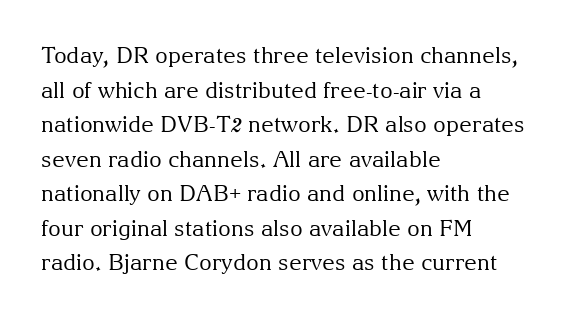
Which margin do the lines hug? The left one — the right edge is uneven. This is roman type, the default non-slanted kind. Summary of vertical rhythm: regular, with standard interline spacing. These glyphs show unthickened strokes, regular width or finer. The rendering keeps characters at their native spacing. The gap between lines stays unmarked.
